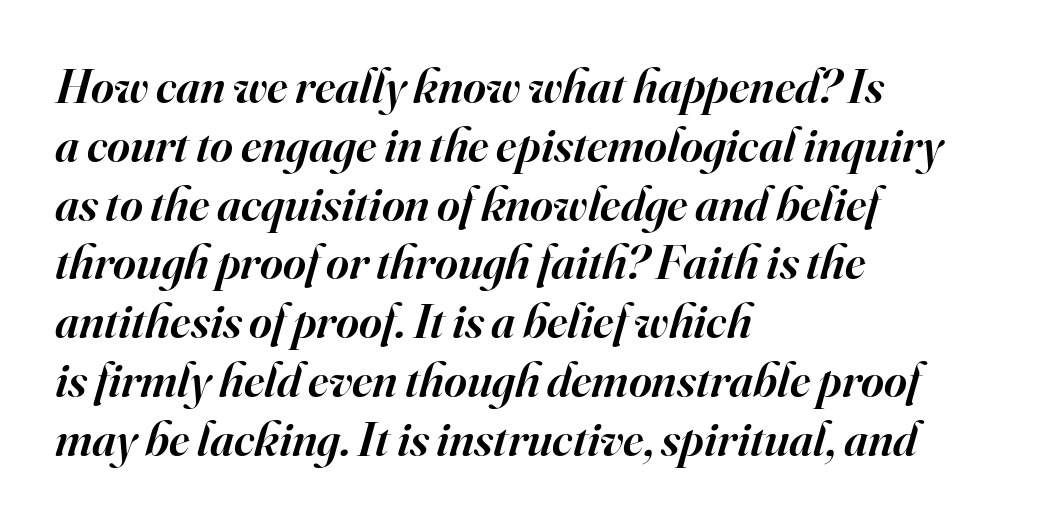
{"serif": "yes", "italic": "yes", "lean": "right", "slant_degrees": 16, "bold": "semi", "weight": "semibold", "width": "normal", "stroke_contrast": "high", "x_height": "small", "monospaced": "no", "underline": "no", "align": "left", "line_spacing_ratio": 1.2, "letter_spacing": "normal", "letter_spacing_em": 0.0, "glyph_px": 49}
